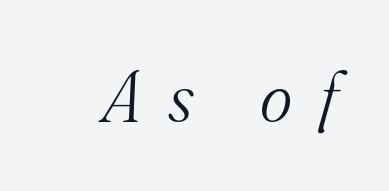
Letterform terminals end in serifs throughout the passage. The passage shown is not underscored anywhere. In terms of posture, this sample is oblique. Unbolded letterforms with no extra heft.
